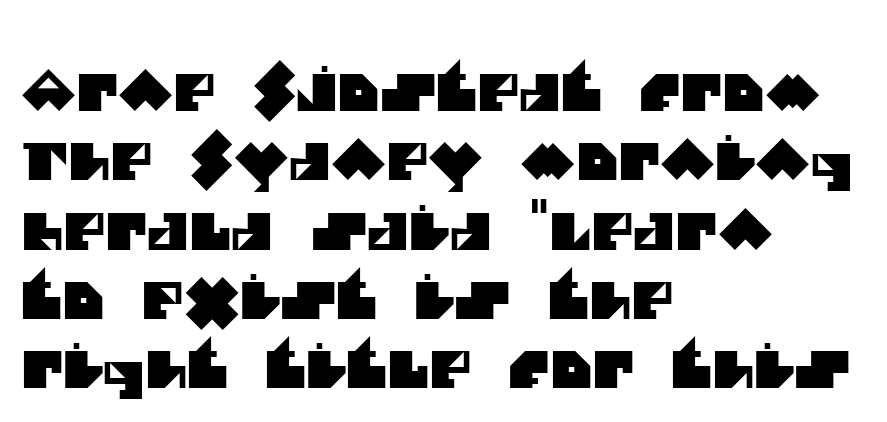
{"serif": "no", "width": "normal", "stroke_contrast": "medium", "x_height": "large", "monospaced": "no", "underline": "no", "align": "left", "line_spacing": "normal", "line_spacing_ratio": 1.36, "letter_spacing": "normal", "letter_spacing_em": 0.0, "glyph_px": 51}
